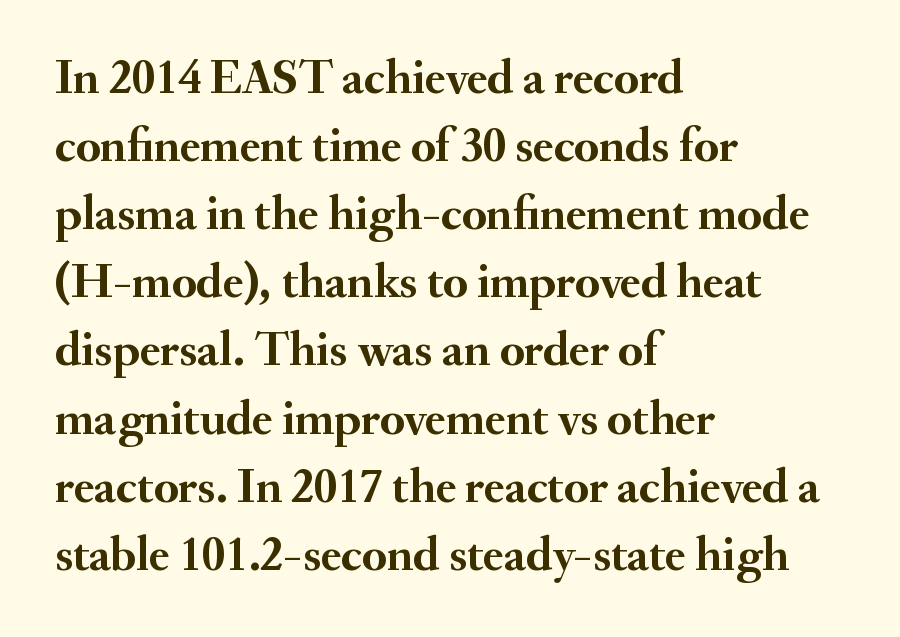
The image shows 49 px semibold serif type, upright; set left-aligned, normal line spacing (1.39x), normal letter spacing, not underlined; medium stroke contrast and a small x-height.
